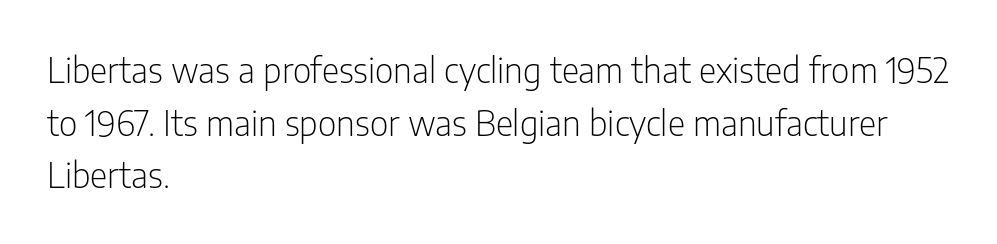
The image shows 34 px light, condensed sans-serif type, upright; set left-aligned, normal line spacing (1.55x), normal letter spacing, not underlined; low stroke contrast and a medium x-height.
